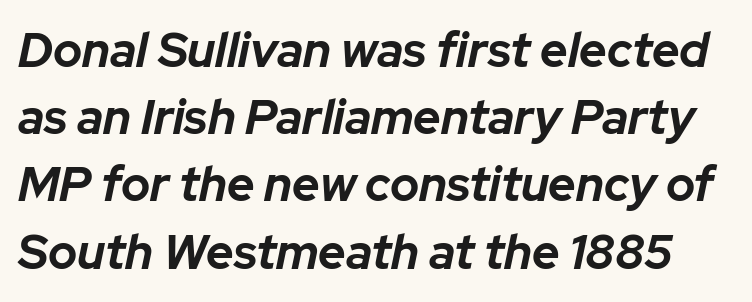
The image shows 48 px bold type, italic (leaning right); set normal line spacing (1.4x), normal letter spacing, not underlined; low stroke contrast and a medium x-height.
